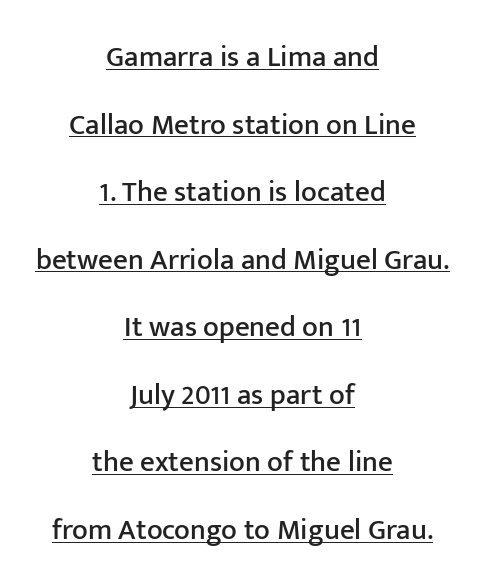
The image shows 29 px sans-serif type, upright; set centered, loose line spacing (2.33x), normal letter spacing, underlined; low stroke contrast and a medium x-height.
